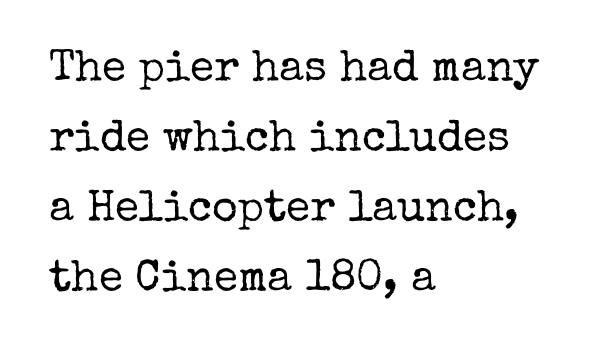
{"serif": "yes", "italic": "no", "bold": "no", "weight": "regular", "width": "normal", "stroke_contrast": "low", "x_height": "medium", "monospaced": "no", "underline": "no", "align": "left", "line_spacing": "normal", "line_spacing_ratio": 1.59, "letter_spacing": "normal", "letter_spacing_em": 0.0, "glyph_px": 44}
